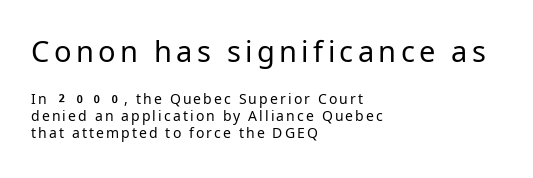
Where is the straight margin? On the left. The block sitting higher on the canvas is the one with enlarged characters. Think standard paragraph weight, or any step lighter than that. Rendered with straight, roman letterforms. The words here are not underlined.
